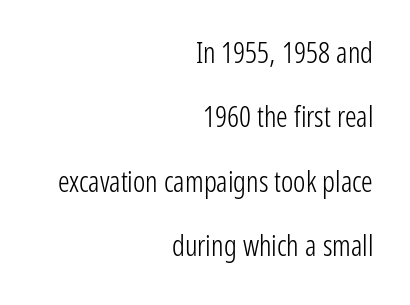
Plain, unruled lines of type. Nothing sits at the stroke ends, so this counts as sans-serif. Weight: in the light-to-regular range. If you measured baseline to baseline, you'd find a long distance. A typesetter would call this proportional, since set widths differ per character.
